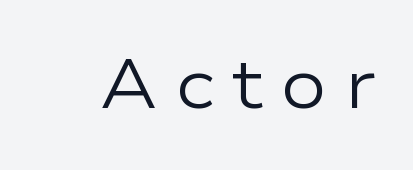
The image shows 70 px regular-weight, wide sans-serif type, upright; set unusually wide letter spacing (+0.24 em), not underlined; low stroke contrast and a medium x-height.
